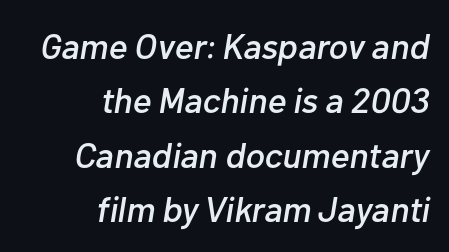
{"italic": "yes", "lean": "right", "slant_degrees": 10, "width": "normal", "stroke_contrast": "low", "x_height": "medium", "monospaced": "no", "underline": "no", "align": "right", "line_spacing": "normal", "line_spacing_ratio": 1.51, "letter_spacing": "normal", "letter_spacing_em": 0.0, "glyph_px": 36}
